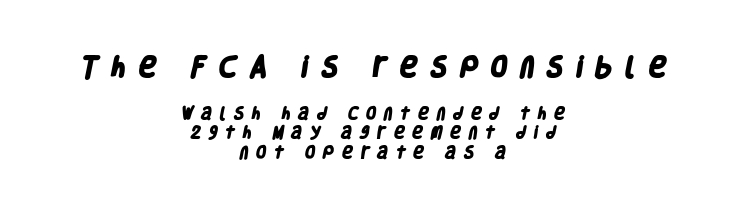
The gap between lines stays unmarked. The face used here is rendered with a markedly widened letterfit. The leading is moderate, giving the passage an even texture. In this sample the first text group is rendered at the bigger scale. The letters are bold, with thick, heavy strokes.
